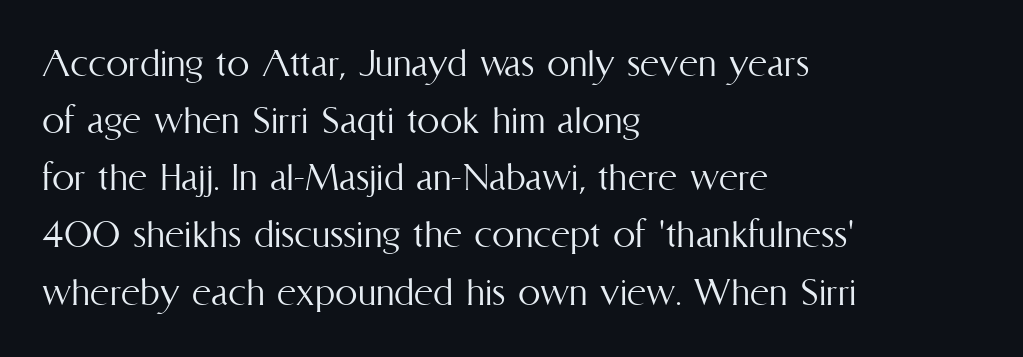
{"italic": "no", "bold": "no", "weight": "light", "width": "condensed", "stroke_contrast": "medium", "x_height": "medium", "monospaced": "no", "underline": "no", "align": "left", "line_spacing": "normal", "line_spacing_ratio": 1.27, "letter_spacing": "normal", "letter_spacing_em": 0.0, "glyph_px": 45}
